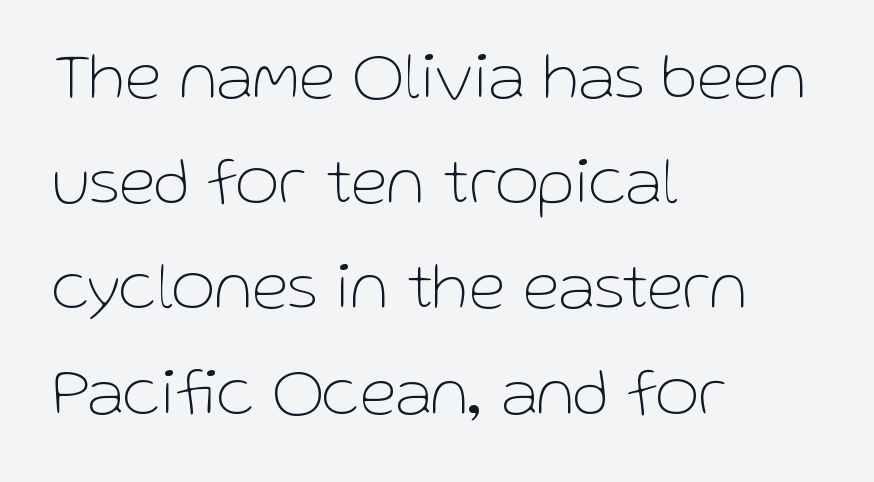
Q: Is the text bold? A: No.
Q: Is the text italic (slanted)? A: No, it is upright.
Q: Is the typeface a serif or a sans-serif typeface? A: Sans-serif.
Q: Is the text underlined? A: No.
Q: How is the paragraph aligned? A: Left-aligned.
Q: Is the spacing between letters normal or unusually wide? A: Normal.
Q: Is the spacing between lines tight, normal or loose? A: Normal.
Q: Width (condensed, normal, or wide)? A: Normal.
Q: Stroke contrast? A: Low.
Q: x-height? A: Medium.
Q: Monospaced? A: No.
